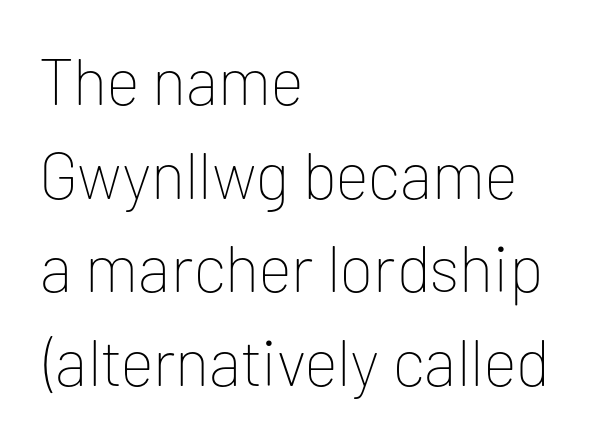
Bare-footed words on every line. The strokes carry an ordinary text weight at most. Type style note: lacks serifs. These lines stack with their left ends in a neat column.
